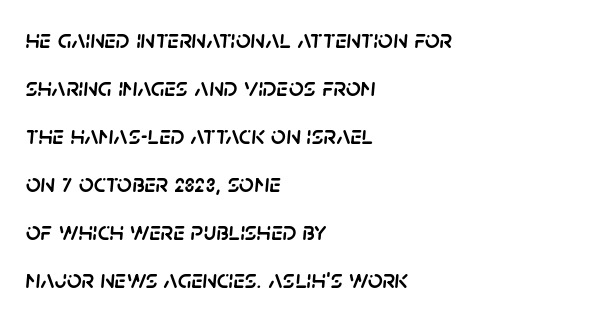
Look at the tracking — it's just the regular setting, nothing added. Glance below the letters and you will spot only blank space. Reading down the block, your eye returns to a fixed left position each line. Italic? Definitely — the glyphs are oblique.
